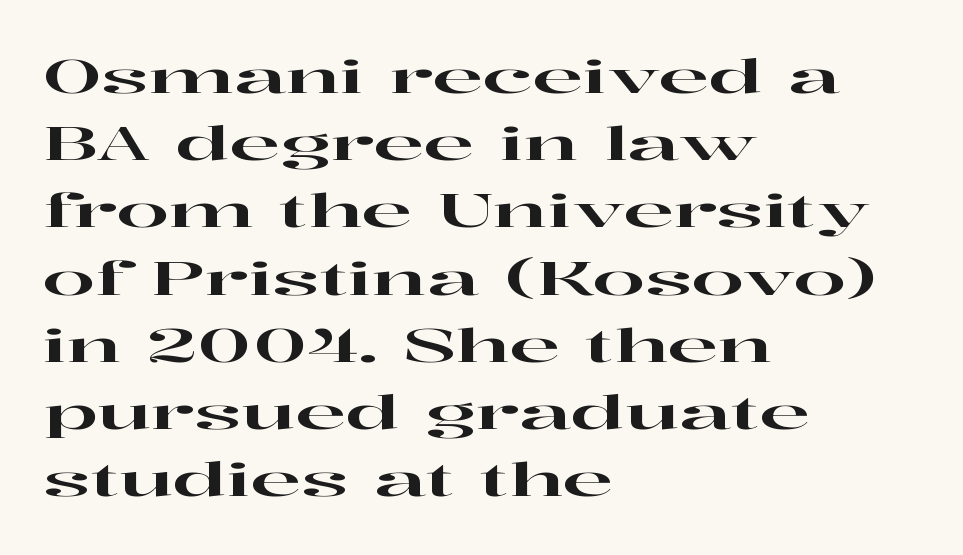
Q: Is the text italic (slanted)? A: No, it is upright.
Q: Is the typeface a serif or a sans-serif typeface? A: Serif.
Q: Is the text underlined? A: No.
Q: How is the paragraph aligned? A: Left-aligned.
Q: Is the spacing between letters normal or unusually wide? A: Normal.
Q: Is the spacing between lines tight, normal or loose? A: Normal.
Q: Width (condensed, normal, or wide)? A: Wide.
Q: Stroke contrast? A: High.
Q: x-height? A: Medium.
Q: Monospaced? A: No.
